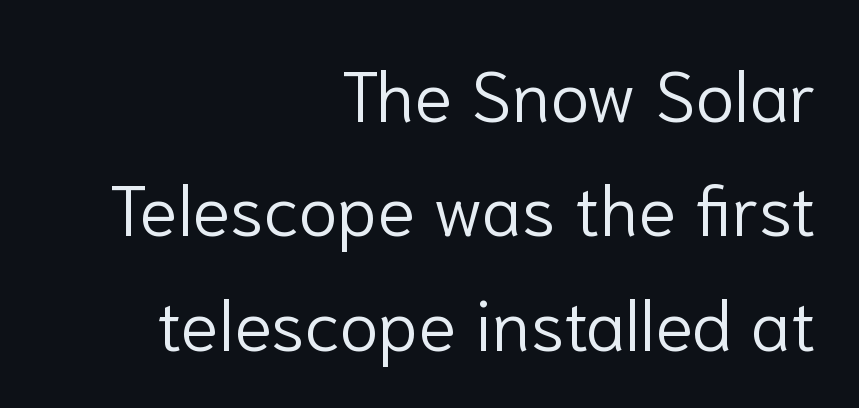
{"serif": "no", "italic": "no", "bold": "no", "weight": "light", "width": "normal", "stroke_contrast": "low", "x_height": "medium", "monospaced": "no", "underline": "no", "align": "right", "line_spacing": "normal", "line_spacing_ratio": 1.61, "letter_spacing": "normal", "letter_spacing_em": 0.0, "glyph_px": 71}
